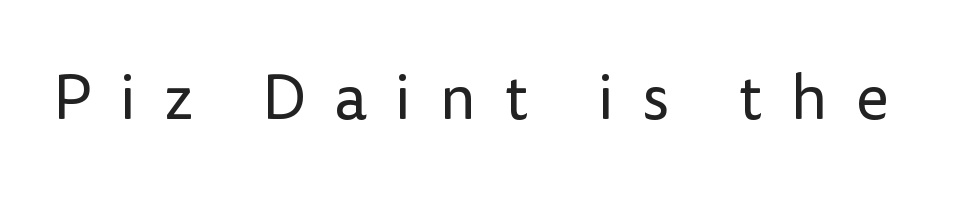
{"serif": "no", "italic": "no", "bold": "no", "weight": "regular", "width": "normal", "stroke_contrast": "low", "x_height": "medium", "monospaced": "no", "underline": "no", "letter_spacing": "wide", "letter_spacing_em": 0.45, "glyph_px": 63}
